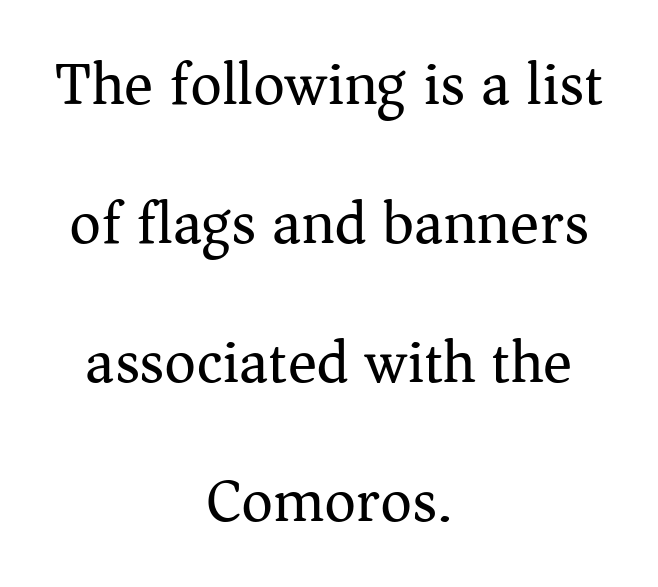
The image shows 61 px regular-weight serif type, upright; set centered, loose line spacing (2.28x), normal letter spacing, not underlined; medium stroke contrast and a medium x-height.
